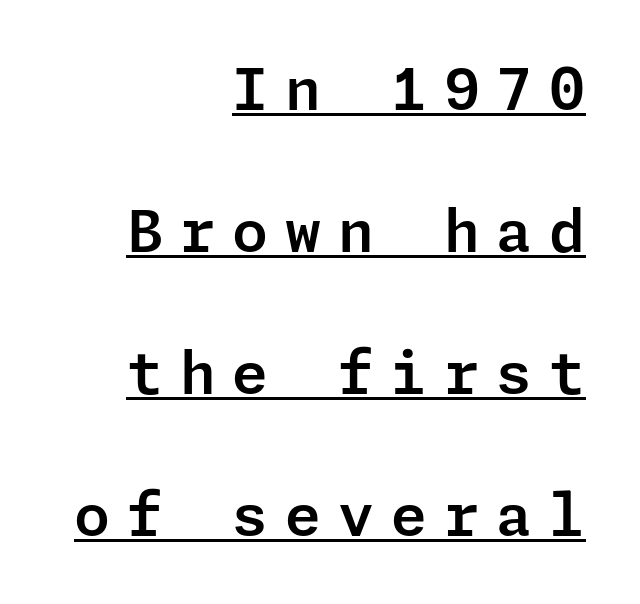
{"serif": "no", "italic": "no", "width": "normal", "stroke_contrast": "low", "x_height": "medium", "underline": "yes", "align": "right", "line_spacing": "loose", "line_spacing_ratio": 2.45, "letter_spacing": "wide", "letter_spacing_em": 0.29, "glyph_px": 58}
